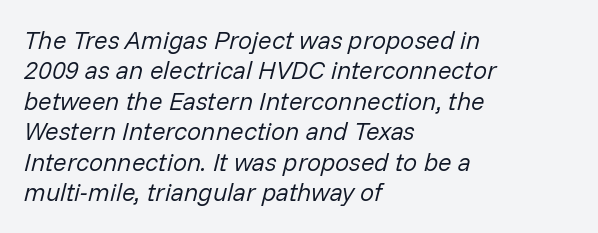
{"italic": "yes", "lean": "right", "slant_degrees": 14, "bold": "no", "underline": "no", "align": "left", "line_spacing_ratio": 1.22, "letter_spacing": "normal", "letter_spacing_em": 0.0, "glyph_px": 25}
